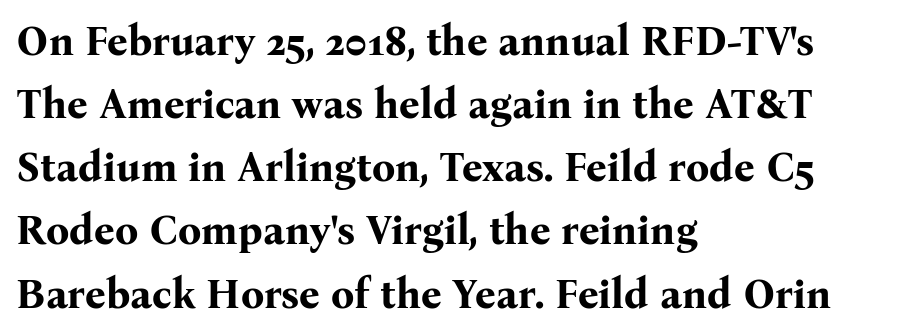
{"serif": "yes", "italic": "no", "bold": "yes", "weight": "bold", "width": "normal", "stroke_contrast": "medium", "x_height": "medium", "monospaced": "no", "underline": "no", "align": "left", "line_spacing": "normal", "line_spacing_ratio": 1.54, "letter_spacing": "normal", "letter_spacing_em": 0.0, "glyph_px": 41}
